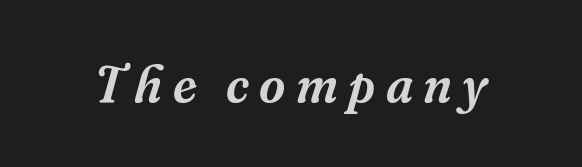
Q: Is the text italic (slanted)? A: Yes, it leans right by about 16 degrees.
Q: Is the typeface a serif or a sans-serif typeface? A: Serif.
Q: Is the text underlined? A: No.
Q: Is the spacing between letters normal or unusually wide? A: Unusually wide.
Q: Width (condensed, normal, or wide)? A: Normal.
Q: Stroke contrast? A: Medium.
Q: x-height? A: Medium.
Q: Monospaced? A: No.
